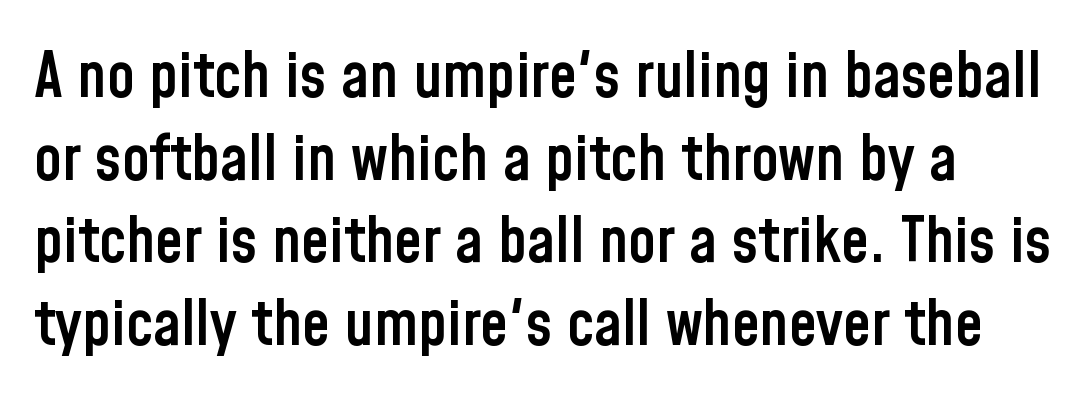
{"serif": "no", "italic": "no", "bold": "semi", "weight": "semibold", "width": "condensed", "stroke_contrast": "low", "x_height": "medium", "monospaced": "no", "underline": "no", "line_spacing": "normal", "line_spacing_ratio": 1.31, "letter_spacing": "normal", "letter_spacing_em": 0.0, "glyph_px": 63}
